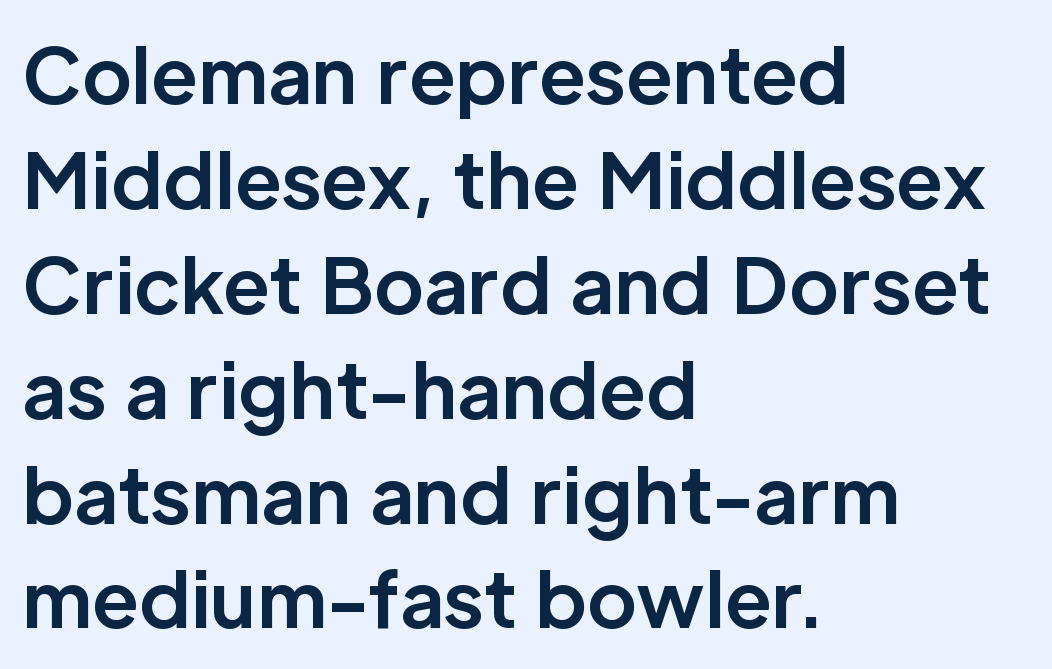
{"serif": "no", "italic": "no", "bold": "yes", "weight": "bold", "width": "normal", "stroke_contrast": "low", "x_height": "medium", "monospaced": "no", "underline": "no", "align": "left", "line_spacing": "normal", "line_spacing_ratio": 1.38, "letter_spacing": "normal", "letter_spacing_em": 0.0, "glyph_px": 76}
